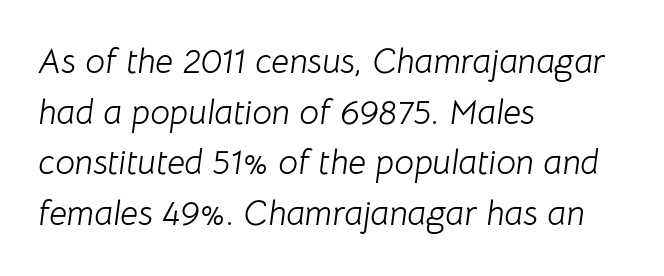
The image shows 35 px light type, italic (leaning right); set left-aligned, normal line spacing (1.45x), normal letter spacing, not underlined; low stroke contrast and a medium x-height.
